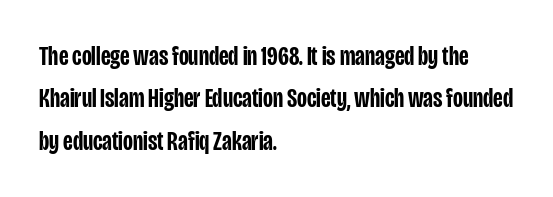
{"italic": "no", "bold": "semi", "underline": "no", "align": "left", "line_spacing": "normal", "line_spacing_ratio": 1.57, "letter_spacing": "normal", "letter_spacing_em": 0.0, "glyph_px": 27}
